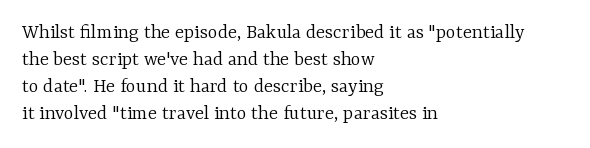
The passage shown is not underscored anywhere. Summary of vertical rhythm: regular, with standard interline spacing. The rag falls on the right side of this text block. Notice how the stems are strictly vertical — no italics here. Vertical stems look standard width or narrower in stroke.
